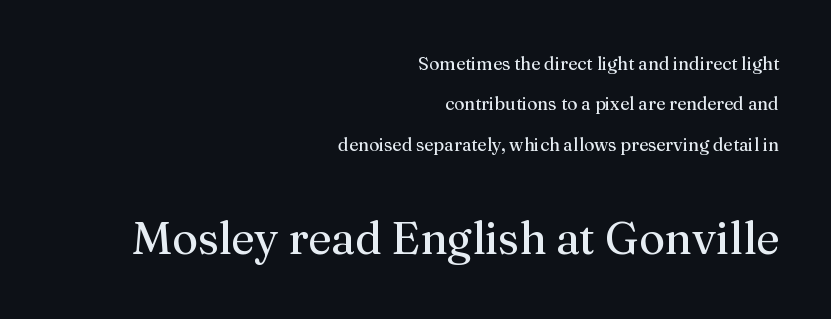
{"serif": "yes", "italic": "no", "bold": "no", "weight": "regular", "width": "normal", "stroke_contrast": "medium", "x_height": "medium", "monospaced": "no", "underline": "no", "align": "right", "line_spacing": "loose", "line_spacing_ratio": 2.25, "letter_spacing": "normal", "letter_spacing_em": 0.0, "larger_block": "second", "size_ratio": 2.5, "glyph_px": 45}
